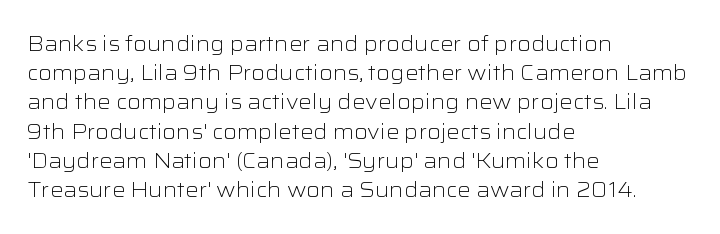
{"italic": "no", "bold": "no", "underline": "no", "align": "left", "line_spacing": "normal", "line_spacing_ratio": 1.39, "letter_spacing": "normal", "letter_spacing_em": 0.0, "glyph_px": 21}
